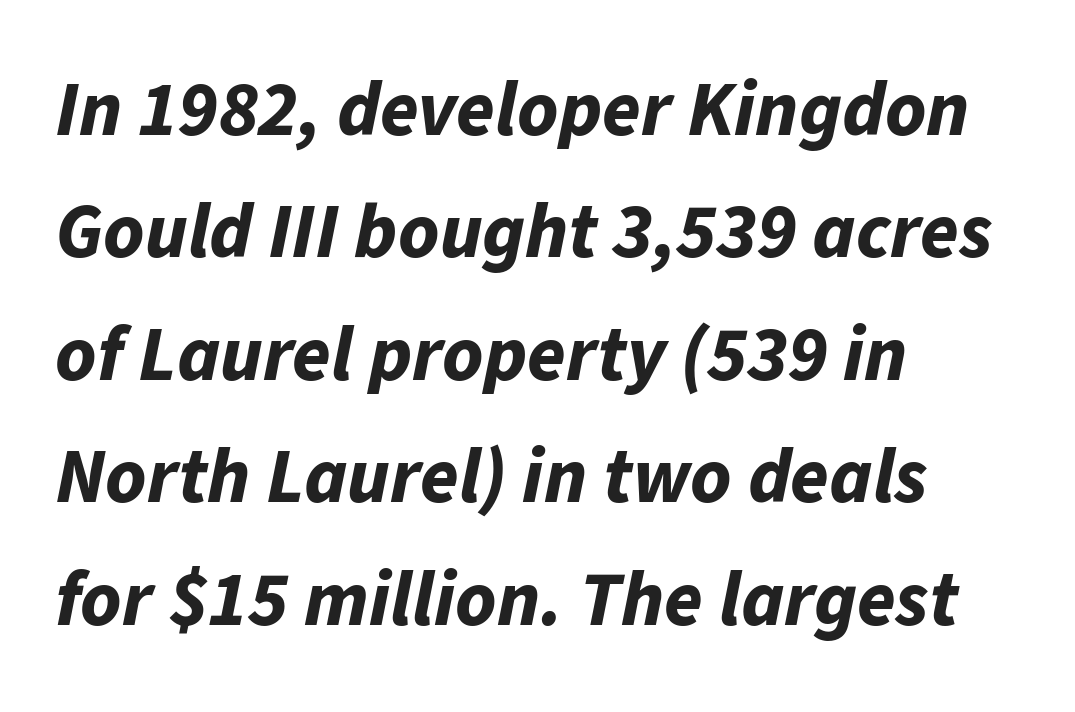
The image shows 78 px bold type, italic (leaning right); set left-aligned, normal line spacing (1.57x), normal letter spacing, not underlined; low stroke contrast and a medium x-height.
